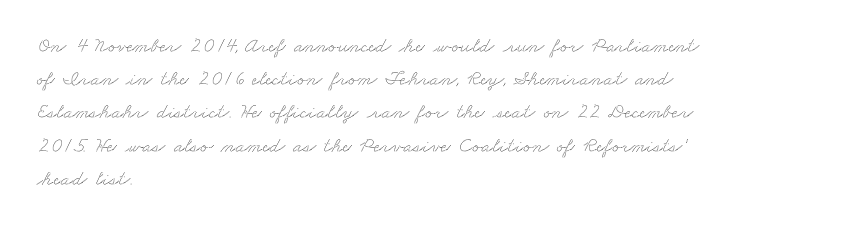
{"underline": "no", "align": "left", "line_spacing": "normal", "line_spacing_ratio": 1.58, "letter_spacing": "normal", "letter_spacing_em": 0.0, "glyph_px": 21}
